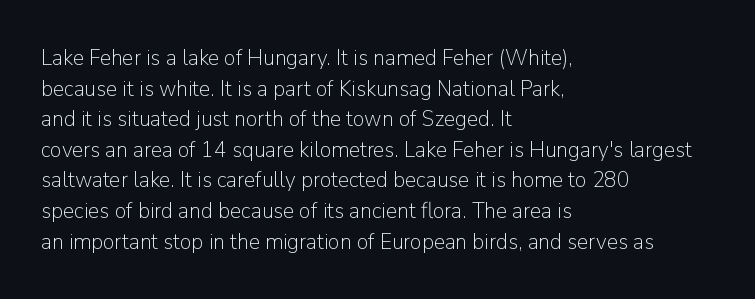
{"italic": "no", "bold": "no", "underline": "no", "align": "left", "line_spacing": "normal", "line_spacing_ratio": 1.33, "letter_spacing": "normal", "letter_spacing_em": 0.0, "glyph_px": 23}
